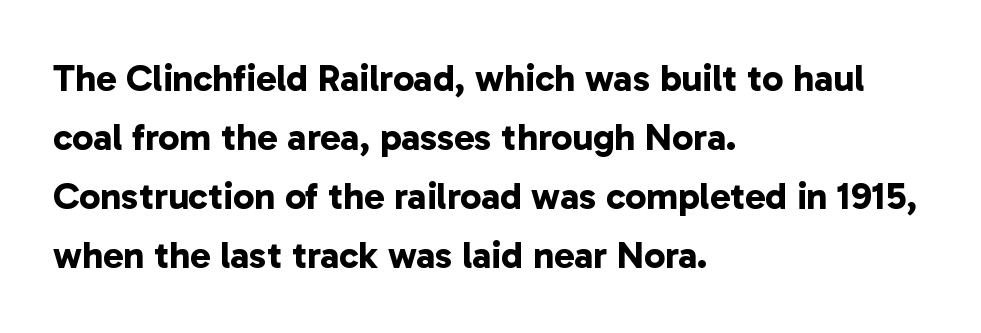
Is this a fixed-width face? No — the glyphs have proportional, varying widths. The ragged edge is on the right, which tells us the setting is flush left. Chunky letters — that's bold for sure. Anything drawn beneath the words? Only blank space. Tracking value appears to be zero — textbook default spacing.
